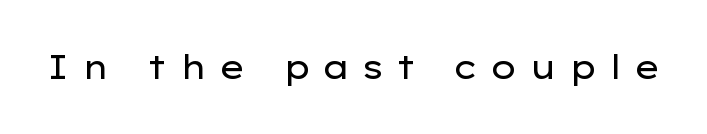
{"serif": "no", "italic": "no", "bold": "no", "weight": "regular", "width": "wide", "stroke_contrast": "low", "x_height": "medium", "monospaced": "no", "underline": "no", "letter_spacing": "wide", "letter_spacing_em": 0.35, "glyph_px": 33}
